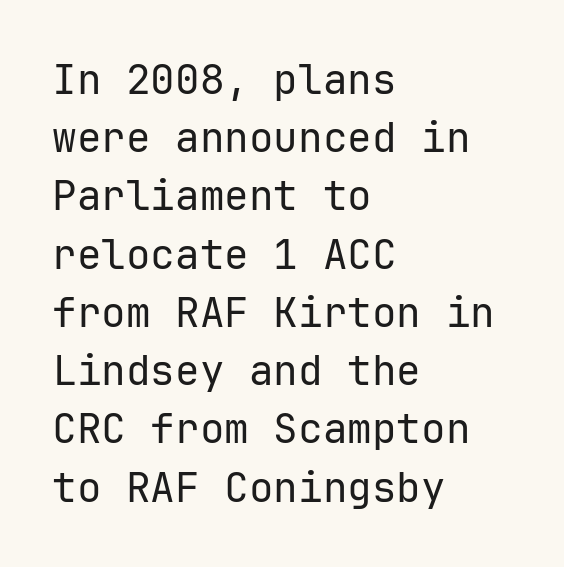
The baseline area is clear. The paragraph has a hard left edge and a soft right edge. Ink coverage per letter is moderate at most. Words appear dense and cohesive because spacing is normal. Posture: vertical. These lines are rendered in a fixed-pitch font.
